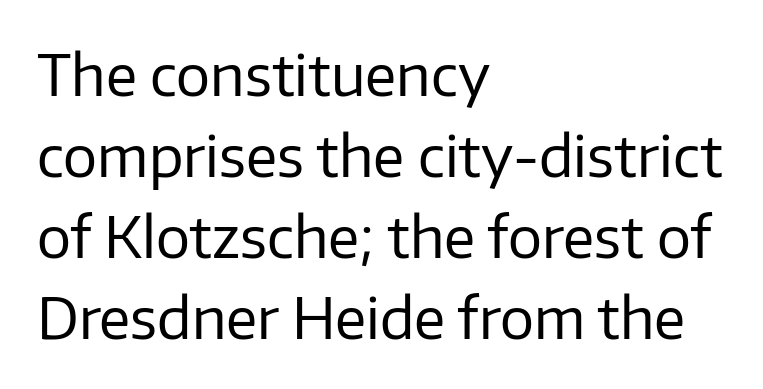
Q: Is the text bold? A: No.
Q: Is the text italic (slanted)? A: No, it is upright.
Q: Is the typeface a serif or a sans-serif typeface? A: Sans-serif.
Q: Is the text underlined? A: No.
Q: How is the paragraph aligned? A: Left-aligned.
Q: Is the spacing between letters normal or unusually wide? A: Normal.
Q: Is the spacing between lines tight, normal or loose? A: Normal.
Q: Width (condensed, normal, or wide)? A: Normal.
Q: Stroke contrast? A: Low.
Q: x-height? A: Medium.
Q: Monospaced? A: No.
